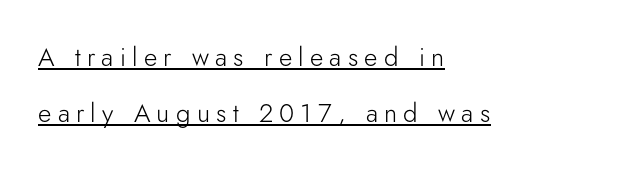
It's the straight-up-and-down kind of type. The tracking reads as deliberately expanded to a designer's eye. Interline gaps are noticeably wide in this sample. Emphasis is given by a line drawn under the lettering. Typeset ragged right — the left edge is the straight one.
